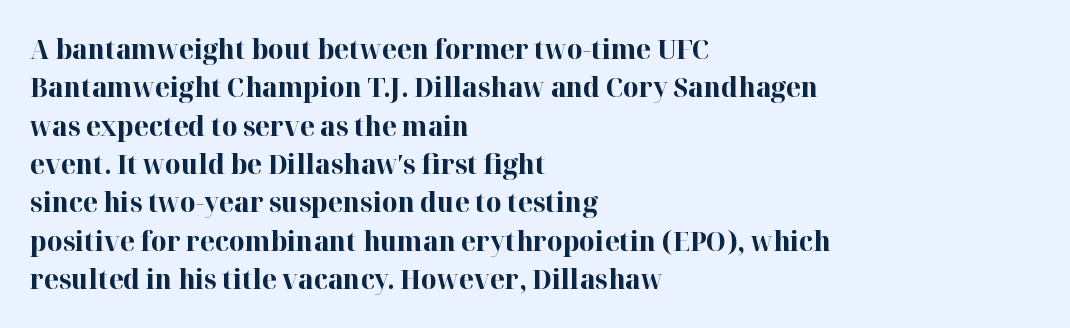
The image shows 27 px bold type, upright; set left-aligned, normal line spacing (1.42x), normal letter spacing, not underlined.
